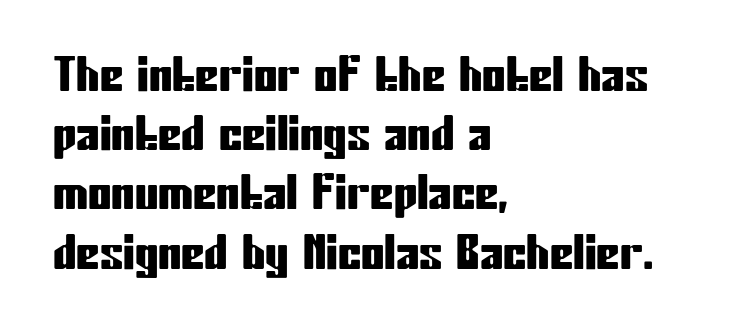
Students, note that the glyphs here touch the page at normal intervals. Here the designer chose a conventional face with non-uniform glyph widths. The face used here is a sans, in the tradition of grotesques and geometrics. When letters stand straight like this, we call the style roman or upright. Does the copy run flush right? No — it runs flush left.
